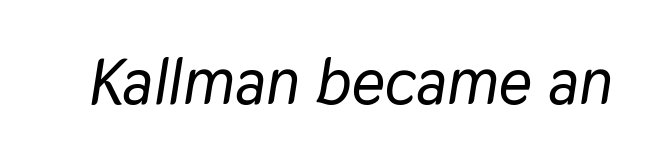
Q: Is the text italic (slanted)? A: Yes, it leans right by about 9 degrees.
Q: Is the text underlined? A: No.
Q: Is the spacing between letters normal or unusually wide? A: Normal.
Q: Width (condensed, normal, or wide)? A: Normal.
Q: Stroke contrast? A: Low.
Q: x-height? A: Medium.
Q: Monospaced? A: No.
